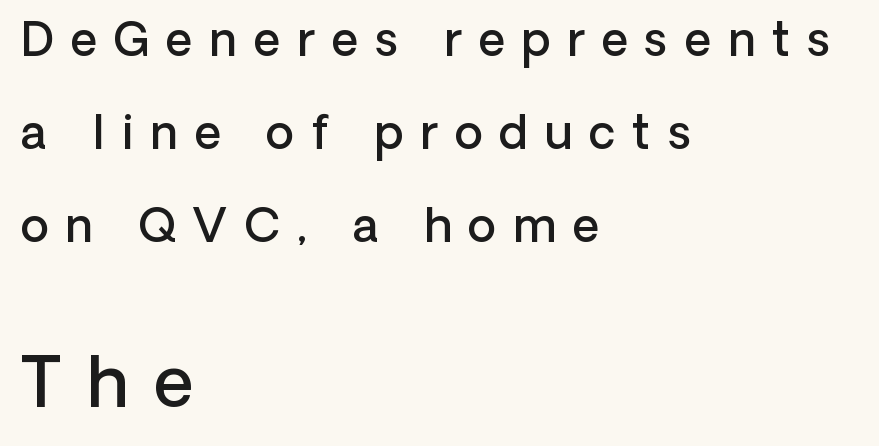
Q: Is the text bold? A: Semi-bold.
Q: Is the text italic (slanted)? A: No, it is upright.
Q: Is the typeface a serif or a sans-serif typeface? A: Sans-serif.
Q: Is the text underlined? A: No.
Q: How is the paragraph aligned? A: Left-aligned.
Q: Is the spacing between letters normal or unusually wide? A: Unusually wide.
Q: Is the spacing between lines tight, normal or loose? A: Loose.
Q: Which block of text is set in a larger size, the first (top) or the second (bottom)? A: The second (bottom) one.
Q: Width (condensed, normal, or wide)? A: Normal.
Q: Stroke contrast? A: Low.
Q: x-height? A: Medium.
Q: Monospaced? A: No.
